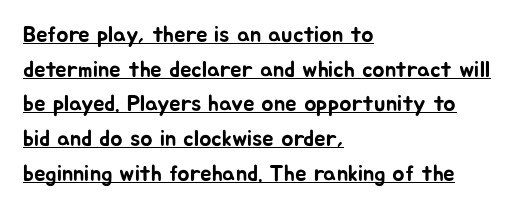
Q: Is the text italic (slanted)? A: No, it is upright.
Q: Is the text underlined? A: Yes.
Q: How is the paragraph aligned? A: Left-aligned.
Q: Is the spacing between letters normal or unusually wide? A: Normal.
Q: Is the spacing between lines tight, normal or loose? A: Normal.
